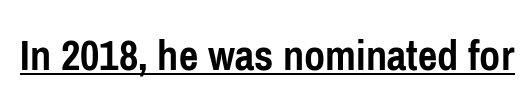
{"serif": "no", "italic": "no", "bold": "yes", "weight": "semibold", "width": "condensed", "stroke_contrast": "low", "x_height": "medium", "monospaced": "no", "underline": "yes", "letter_spacing": "normal", "letter_spacing_em": 0.0, "glyph_px": 46}
